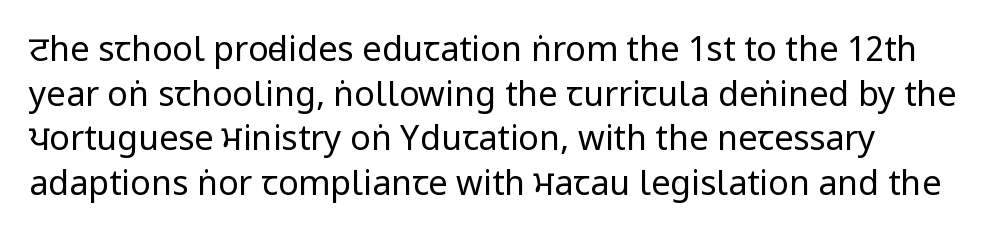
The image shows 34 px regular-weight, condensed sans-serif type, upright; set left-aligned, normal line spacing (1.31x), normal letter spacing, not underlined; low stroke contrast and a large x-height.
